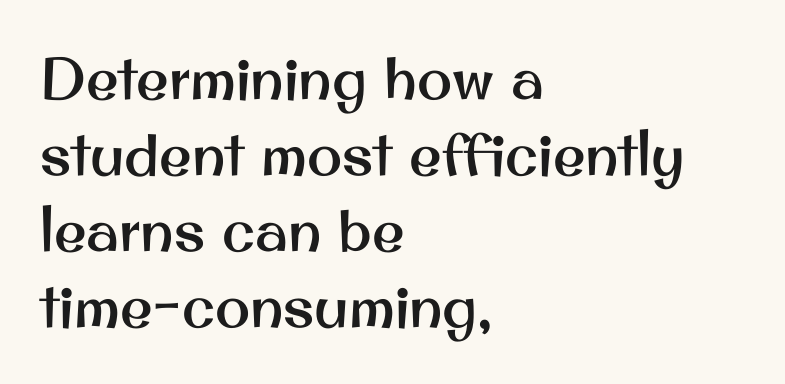
The image shows 59 px sans-serif type, upright; set left-aligned, normal line spacing (1.29x), normal letter spacing, not underlined; medium stroke contrast and a small x-height.
